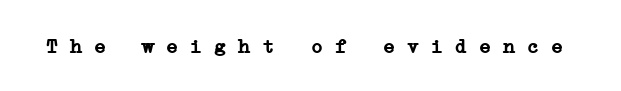
Q: Is the text bold? A: Yes.
Q: Is the text underlined? A: No.
Q: Is the spacing between letters normal or unusually wide? A: Normal.
